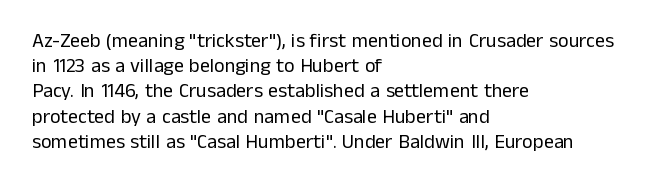
Q: Is the text bold? A: No.
Q: Is the text italic (slanted)? A: No, it is upright.
Q: Is the text underlined? A: No.
Q: How is the paragraph aligned? A: Left-aligned.
Q: Is the spacing between letters normal or unusually wide? A: Normal.
Q: Is the spacing between lines tight, normal or loose? A: Normal.
